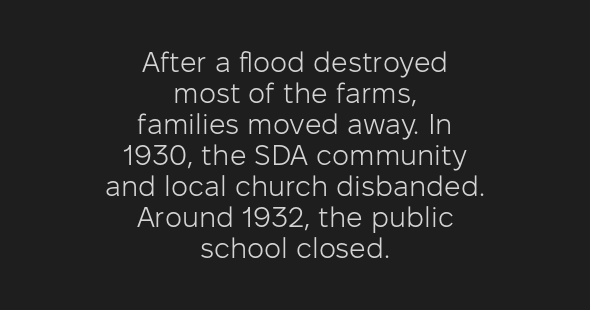
Spacing verdict: proportional, widths tailored to each character. Interline gaps are noticeably narrow in this sample. On a weight scale, this lands at 450 or below. Quick note: underline off.
